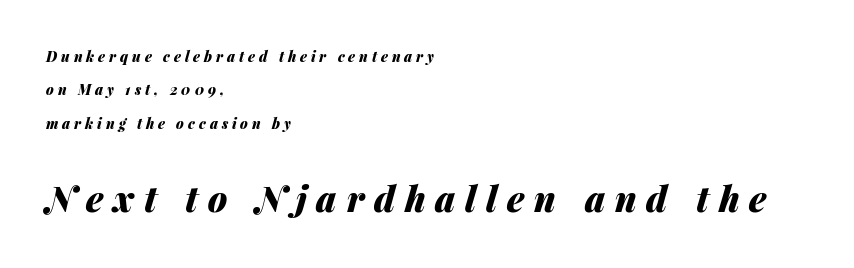
Q: Is the text bold? A: Yes.
Q: Is the text italic (slanted)? A: Yes, it leans right by about 14 degrees.
Q: Is the text underlined? A: No.
Q: How is the paragraph aligned? A: Left-aligned.
Q: Is the spacing between letters normal or unusually wide? A: Unusually wide.
Q: Is the spacing between lines tight, normal or loose? A: Loose.
Q: Which block of text is set in a larger size, the first (top) or the second (bottom)? A: The second (bottom) one.
Q: Width (condensed, normal, or wide)? A: Normal.
Q: Stroke contrast? A: Medium.
Q: x-height? A: Medium.
Q: Monospaced? A: No.
